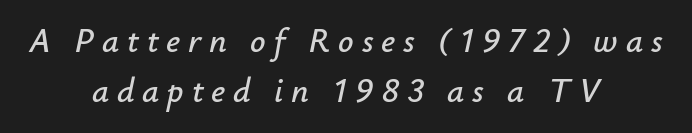
Leading matches the norm, producing a regular column. Rule under the text: the space is simply empty. The passage shown is typed in a proportional face where columns would drift. Each word looks stretched out because of the extra space between its letters. Italic? Definitely — the glyphs are oblique. If you folded the block vertically in half, each line would mirror itself in length.
